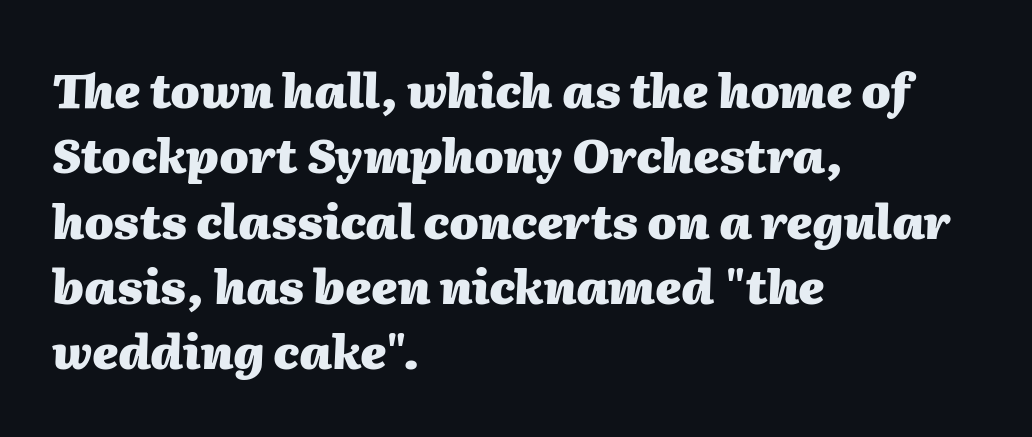
{"italic": "yes", "lean": "right", "slant_degrees": 2, "bold": "yes", "weight": "heavy", "width": "normal", "stroke_contrast": "medium", "x_height": "medium", "monospaced": "no", "underline": "no", "align": "left", "line_spacing": "normal", "line_spacing_ratio": 1.39, "letter_spacing": "normal", "letter_spacing_em": 0.0, "glyph_px": 47}
